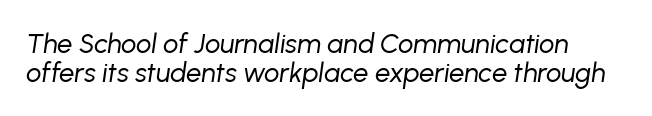
The specimen omits any rule beneath the text block's lines. The face used here is rendered with its standard letterfit. The lines are packed closely together with very little leading. Weight class: somewhere from thin through regular. The axis of the letterforms is tilted away from vertical.
